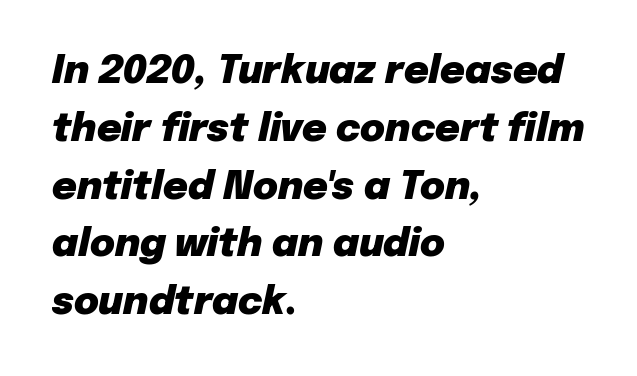
Q: Is the text bold? A: Yes.
Q: Is the text italic (slanted)? A: Yes, it leans right by about 12 degrees.
Q: Is the text underlined? A: No.
Q: How is the paragraph aligned? A: Left-aligned.
Q: Is the spacing between letters normal or unusually wide? A: Normal.
Q: Is the spacing between lines tight, normal or loose? A: Normal.
Q: Width (condensed, normal, or wide)? A: Normal.
Q: Stroke contrast? A: Low.
Q: x-height? A: Medium.
Q: Monospaced? A: No.
